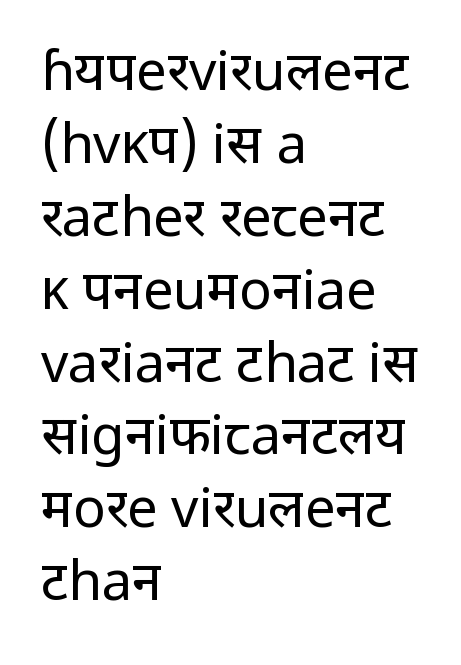
The image shows 54 px regular-weight sans-serif type, upright; set left-aligned, normal line spacing (1.35x), normal letter spacing, not underlined; low stroke contrast and a medium x-height.
